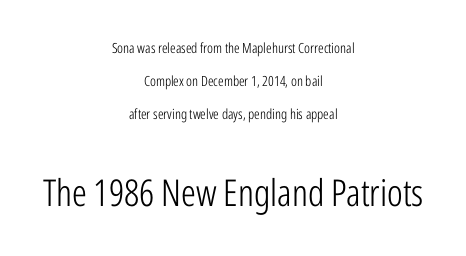
{"serif": "no", "italic": "no", "bold": "no", "weight": "light", "width": "condensed", "stroke_contrast": "low", "x_height": "medium", "monospaced": "no", "underline": "no", "align": "center", "line_spacing": "loose", "line_spacing_ratio": 2.35, "letter_spacing": "normal", "letter_spacing_em": 0.0, "larger_block": "second", "size_ratio": 2.64, "glyph_px": 37}
